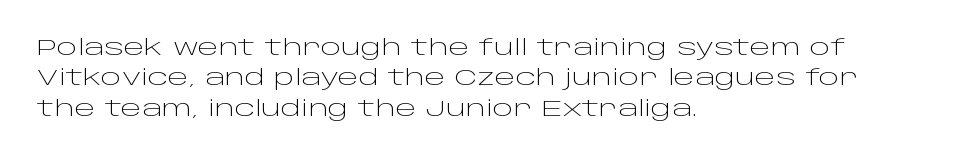
{"italic": "no", "bold": "no", "underline": "no", "align": "left", "line_spacing": "normal", "line_spacing_ratio": 1.38, "letter_spacing": "normal", "letter_spacing_em": 0.0, "glyph_px": 22}
